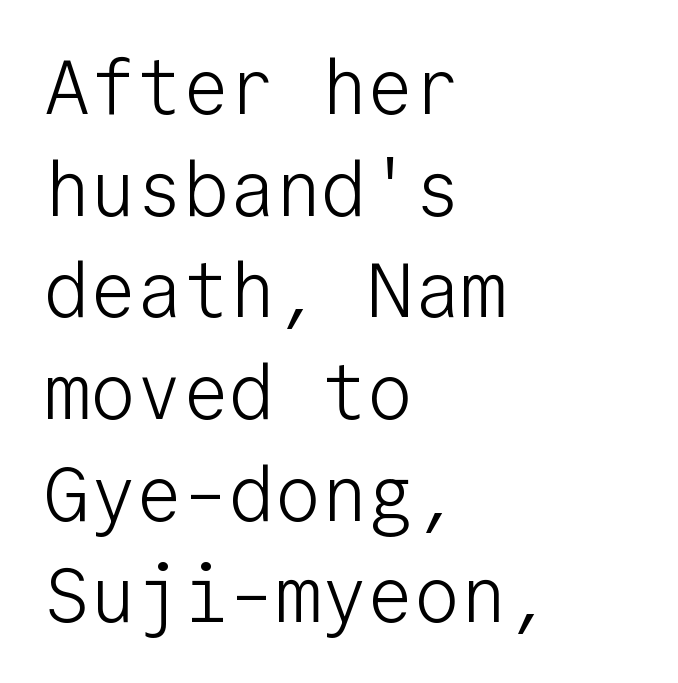
The lettering stays uniformly vertical, giving the passage a roman look. Nope, no serifs anywhere on these letters. This block has exactly the height ordinary leading produces. The rendering uses typewriter-style spacing with identical character cells. Summary of weight: not heavy and not bold. The rendering keeps characters at their native spacing.
